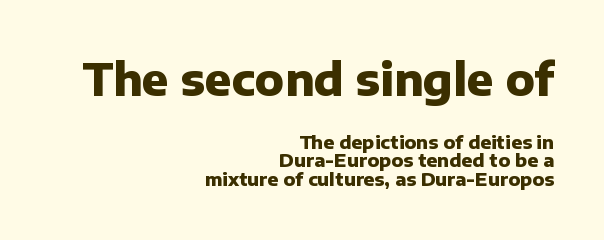
Q: Is the text bold? A: Yes.
Q: Is the text italic (slanted)? A: No, it is upright.
Q: Is the typeface a serif or a sans-serif typeface? A: Sans-serif.
Q: Is the text underlined? A: No.
Q: How is the paragraph aligned? A: Right-aligned.
Q: Is the spacing between letters normal or unusually wide? A: Normal.
Q: Is the spacing between lines tight, normal or loose? A: Tight.
Q: Which block of text is set in a larger size, the first (top) or the second (bottom)? A: The first (top) one.
Q: Width (condensed, normal, or wide)? A: Normal.
Q: Stroke contrast? A: Low.
Q: x-height? A: Medium.
Q: Monospaced? A: No.
